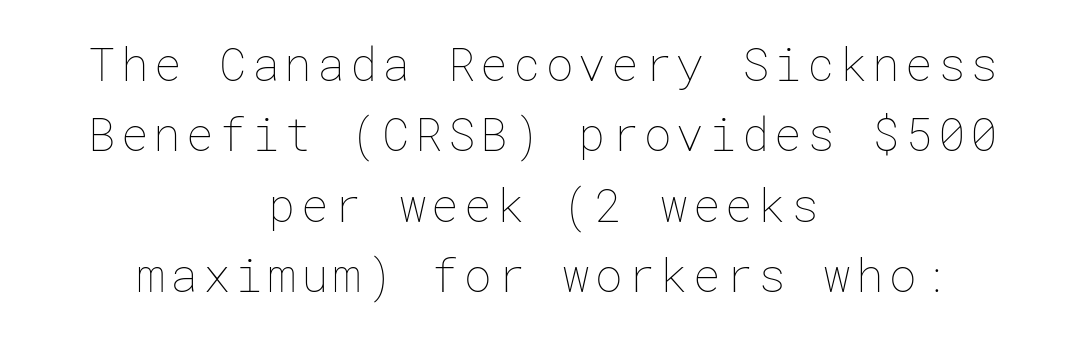
Q: Is the text bold? A: No.
Q: Is the text italic (slanted)? A: No, it is upright.
Q: Is the text underlined? A: No.
Q: How is the paragraph aligned? A: Centered.
Q: Is the spacing between lines tight, normal or loose? A: Normal.
Q: Width (condensed, normal, or wide)? A: Normal.
Q: Stroke contrast? A: Low.
Q: x-height? A: Medium.
